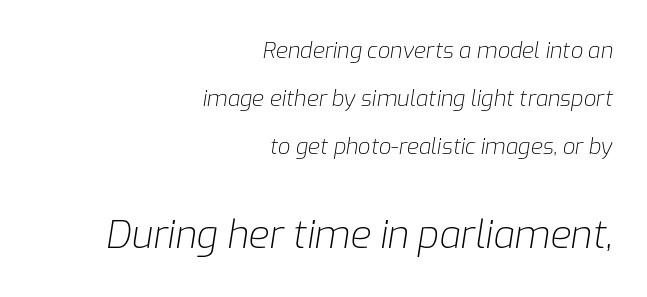
Q: Is the text bold? A: No.
Q: Is the text italic (slanted)? A: Yes, it leans right by about 9 degrees.
Q: Is the text underlined? A: No.
Q: How is the paragraph aligned? A: Right-aligned.
Q: Is the spacing between letters normal or unusually wide? A: Normal.
Q: Is the spacing between lines tight, normal or loose? A: Loose.
Q: Which block of text is set in a larger size, the first (top) or the second (bottom)? A: The second (bottom) one.
Q: Width (condensed, normal, or wide)? A: Normal.
Q: Stroke contrast? A: Low.
Q: x-height? A: Medium.
Q: Monospaced? A: No.
